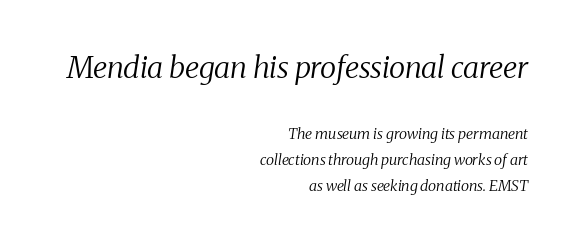
{"serif": "yes", "italic": "yes", "lean": "right", "slant_degrees": 8, "bold": "no", "weight": "regular", "width": "normal", "stroke_contrast": "medium", "x_height": "medium", "monospaced": "no", "underline": "no", "align": "right", "line_spacing_ratio": 1.74, "letter_spacing": "normal", "letter_spacing_em": 0.0, "larger_block": "first", "size_ratio": 2.0, "glyph_px": 30}
